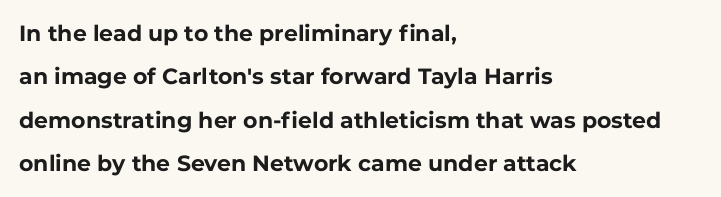
The typesetter chose a ragged-right arrangement here. Line spacing here is loose. As a designer I'd log this as weight 700, bold. Compared with typical body copy, the letter spacing here is the same. No italicization has been applied; the sample stays upright.
